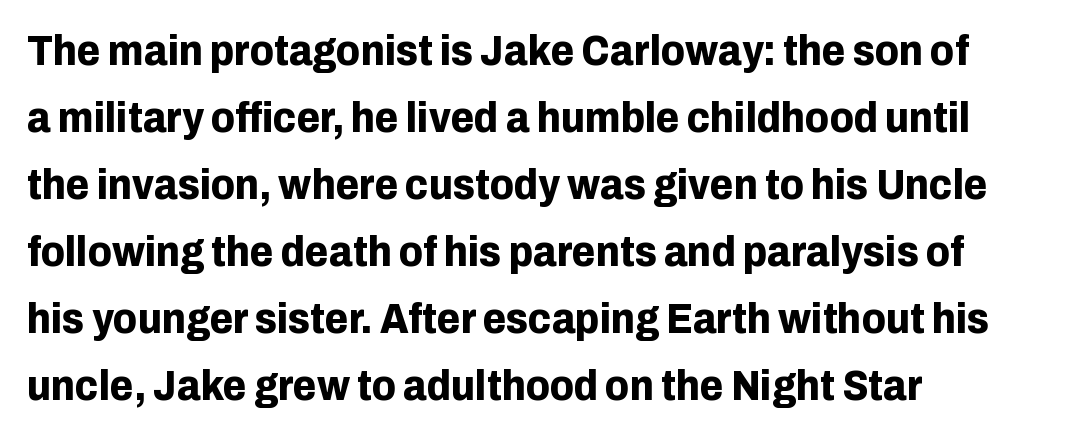
Leading matches the norm, producing a regular column. Spacing verdict: proportional, widths tailored to each character. The space beneath each line is pristine and unruled. Typographically, this falls in the sans-serif category. You'd pick this weight for a headline — it's a proper bold. Posture: vertical.
